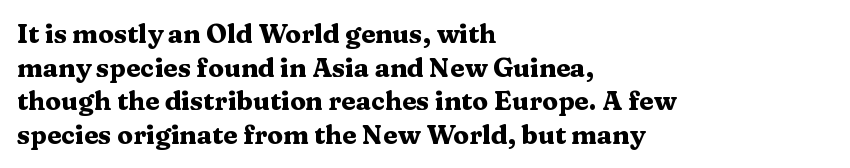
The image shows 26 px bold type, upright; set left-aligned, normal line spacing (1.29x), normal letter spacing, not underlined.
